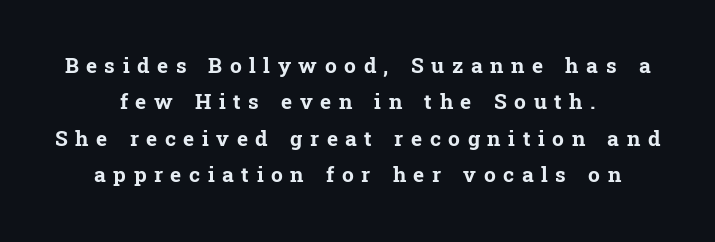
Between one letter and the next there's a generous, obvious gap. This sample uses an upright cut, with every glyph sitting square on the baseline. Does the copy run flush right? No — it is centered line by line. Set as a true bold cut, around the 700 mark.
